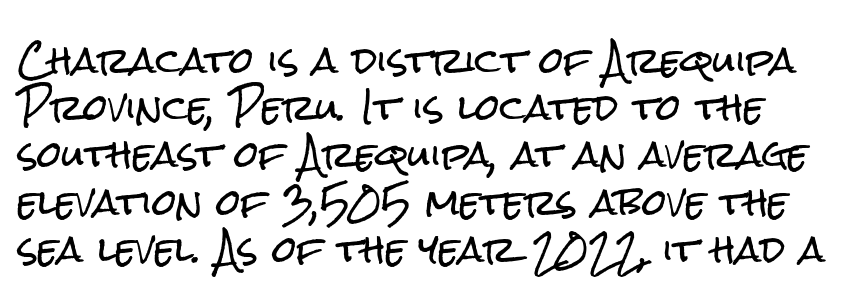
The letters advance in unequal steps, a hallmark of proportional type. Descenders are the only things crossing below the line. This sample uses an upright cut, with every glyph sitting square on the baseline. Is this a sans? Yes — the strokes have no serifs. The face used here is rendered with its standard letterfit. These lines sit exactly where default settings would place them.
